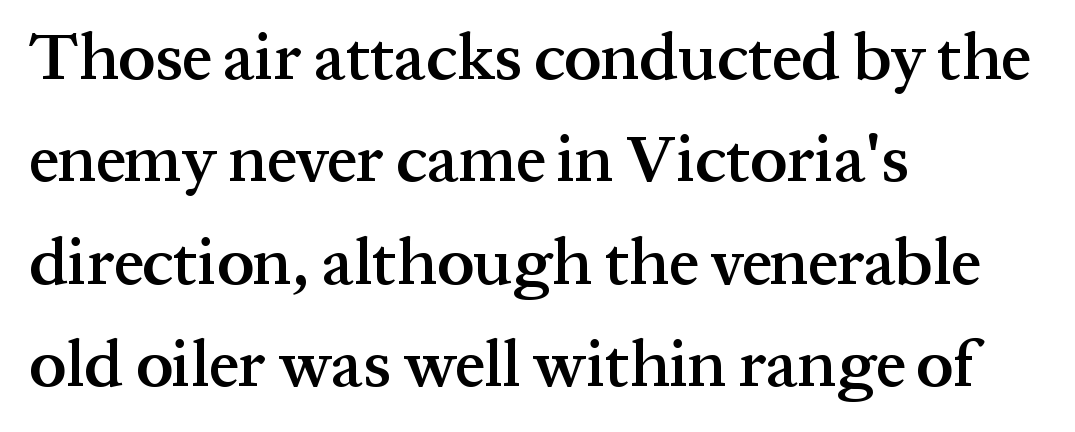
Q: Is the text bold? A: Semi-bold.
Q: Is the text italic (slanted)? A: No, it is upright.
Q: Is the typeface a serif or a sans-serif typeface? A: Serif.
Q: Is the text underlined? A: No.
Q: How is the paragraph aligned? A: Left-aligned.
Q: Is the spacing between letters normal or unusually wide? A: Normal.
Q: Is the spacing between lines tight, normal or loose? A: Normal.
Q: Width (condensed, normal, or wide)? A: Normal.
Q: Stroke contrast? A: Medium.
Q: x-height? A: Medium.
Q: Monospaced? A: No.
